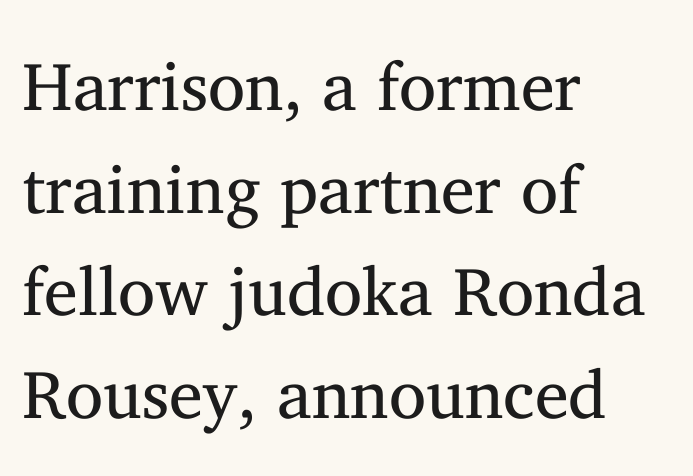
Each line starts at the same left margin while the right side varies. Small tapered or slab feet sit at the stroke ends, so this counts as serif. The weight would be labelled regular, book, light, or lighter still. Words appear dense and cohesive because spacing is normal.
